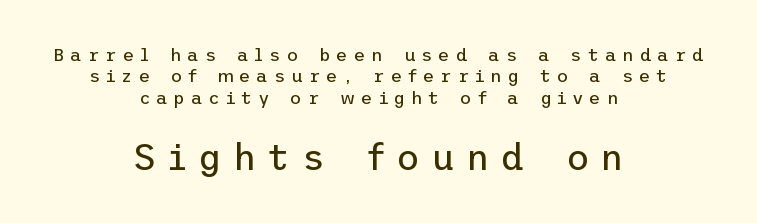
{"serif": "no", "italic": "no", "bold": "no", "weight": "regular", "width": "normal", "stroke_contrast": "low", "x_height": "medium", "underline": "no", "align": "center", "line_spacing_ratio": 1.19, "letter_spacing": "wide", "letter_spacing_em": 0.32, "larger_block": "second", "size_ratio": 2.0, "glyph_px": 36}
